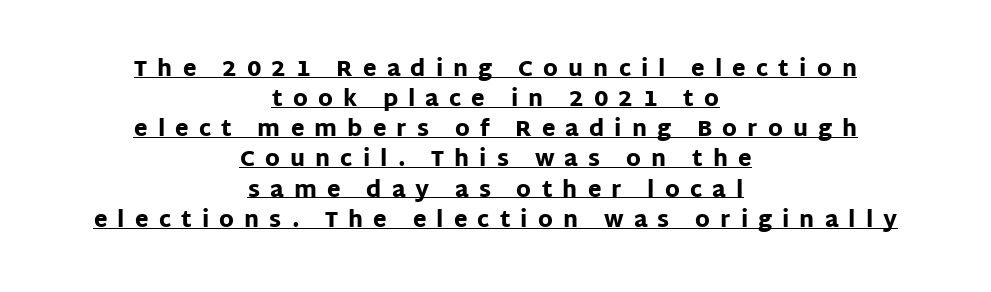
{"italic": "no", "bold": "yes", "underline": "yes", "align": "center", "line_spacing": "normal", "line_spacing_ratio": 1.37, "letter_spacing": "wide", "letter_spacing_em": 0.46, "glyph_px": 22}
